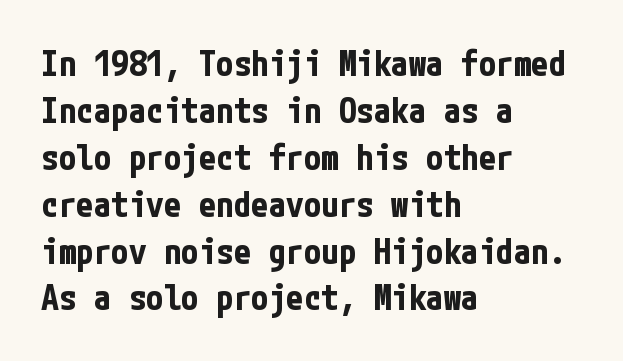
{"serif": "no", "italic": "no", "bold": "yes", "weight": "bold", "width": "condensed", "stroke_contrast": "low", "x_height": "medium", "underline": "no", "align": "left", "line_spacing": "normal", "line_spacing_ratio": 1.34, "letter_spacing": "normal", "letter_spacing_em": 0.0, "glyph_px": 35}
